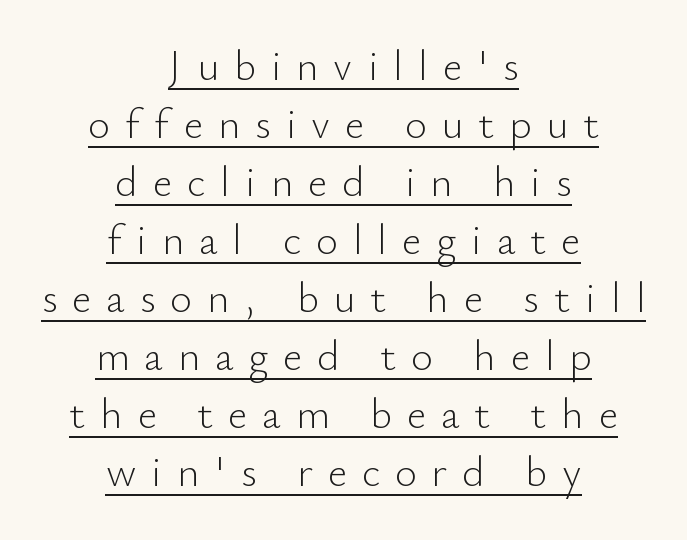
Q: Is the text bold? A: No.
Q: Is the text italic (slanted)? A: No, it is upright.
Q: Is the typeface a serif or a sans-serif typeface? A: Sans-serif.
Q: Is the text underlined? A: Yes.
Q: How is the paragraph aligned? A: Centered.
Q: Is the spacing between letters normal or unusually wide? A: Unusually wide.
Q: Is the spacing between lines tight, normal or loose? A: Normal.
Q: Width (condensed, normal, or wide)? A: Normal.
Q: Stroke contrast? A: Low.
Q: x-height? A: Small.
Q: Monospaced? A: No.
